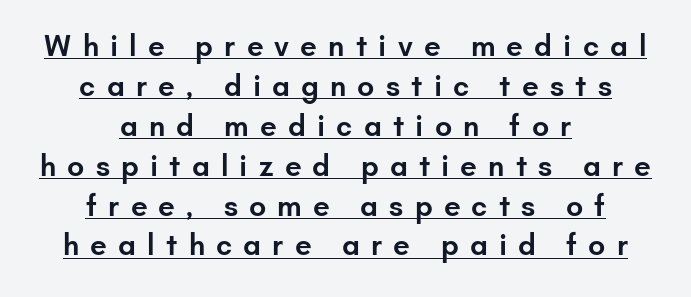
{"serif": "no", "italic": "no", "bold": "semi", "weight": "semibold", "width": "normal", "stroke_contrast": "low", "x_height": "small", "monospaced": "no", "underline": "yes", "align": "center", "line_spacing": "normal", "line_spacing_ratio": 1.33, "letter_spacing": "wide", "letter_spacing_em": 0.37, "glyph_px": 30}
